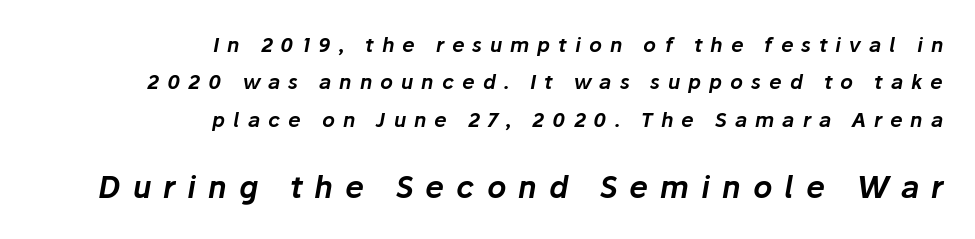
The image shows 30 px text type, italic (leaning right); set right-aligned, line spacing 1.87x, unusually wide letter spacing (+0.4 em), not underlined; the second (bottom) block is 1.5x larger; low stroke contrast and a medium x-height.
